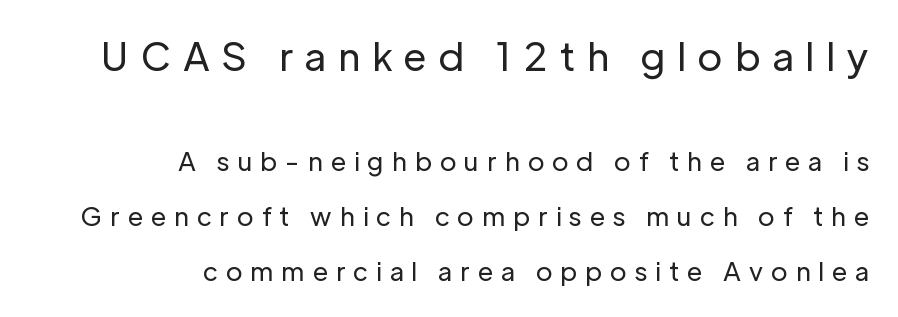
{"serif": "no", "italic": "no", "bold": "no", "weight": "regular", "width": "normal", "stroke_contrast": "low", "x_height": "medium", "monospaced": "no", "underline": "no", "align": "right", "line_spacing": "loose", "line_spacing_ratio": 2.12, "letter_spacing": "wide", "letter_spacing_em": 0.32, "larger_block": "first", "size_ratio": 1.5, "glyph_px": 39}
